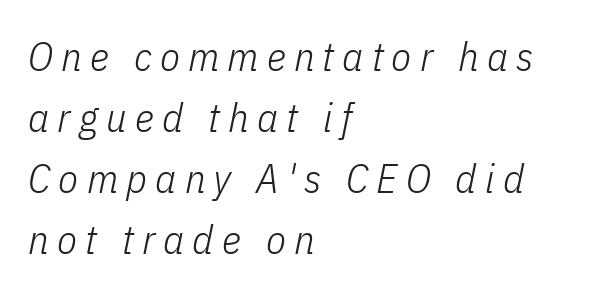
{"italic": "yes", "lean": "right", "slant_degrees": 11, "bold": "no", "weight": "light", "width": "condensed", "stroke_contrast": "low", "x_height": "medium", "monospaced": "no", "underline": "no", "align": "left", "line_spacing": "normal", "line_spacing_ratio": 1.49, "letter_spacing": "wide", "letter_spacing_em": 0.2, "glyph_px": 41}
